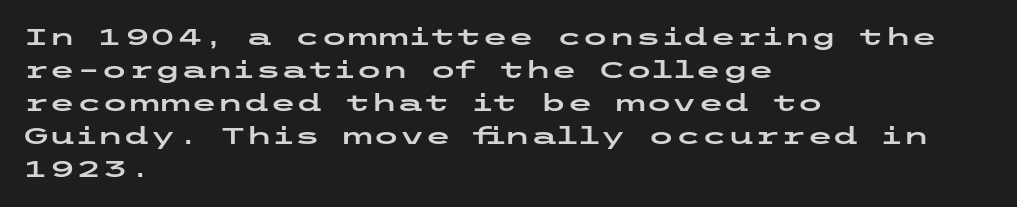
The image shows 24 px text type, upright; set left-aligned, normal line spacing (1.38x), normal letter spacing, not underlined.
